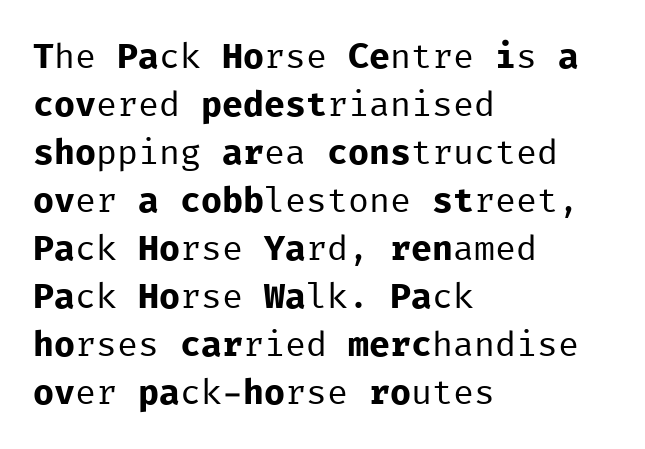
{"serif": "no", "italic": "no", "bold": "no", "weight": "regular", "width": "normal", "stroke_contrast": "low", "x_height": "medium", "monospaced": "yes", "underline": "no", "align": "left", "line_spacing": "normal", "line_spacing_ratio": 1.37, "letter_spacing": "normal", "letter_spacing_em": 0.0, "glyph_px": 35}
